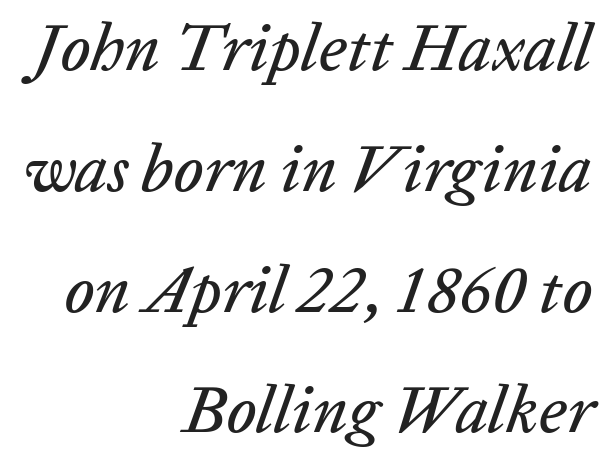
Honestly, there is no underline to notice here at all. Rendered with sloped, italic letterforms. Do the characters align in a grid? No, the font is proportional. One-word summary of the alignment: right.
